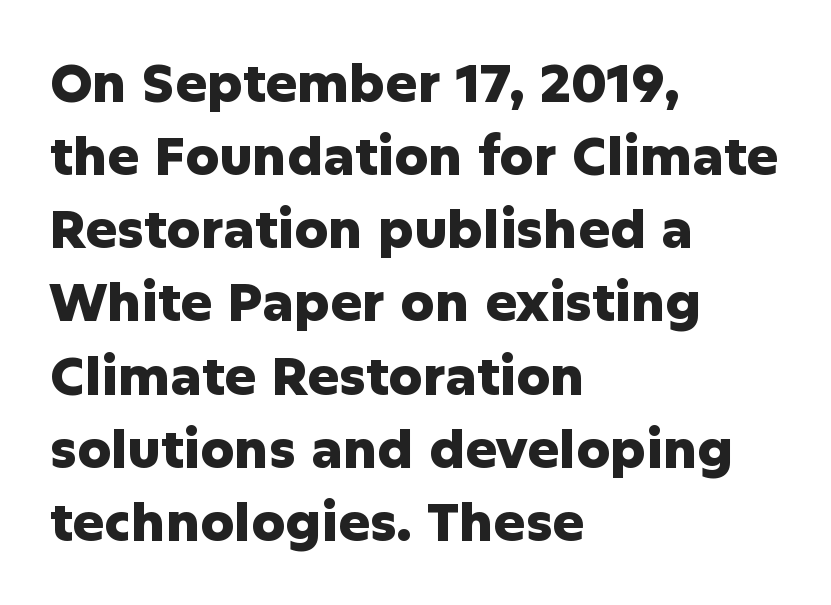
The image shows 53 px heavy sans-serif type, upright; set left-aligned, normal line spacing (1.38x), normal letter spacing, not underlined; low stroke contrast and a medium x-height.
